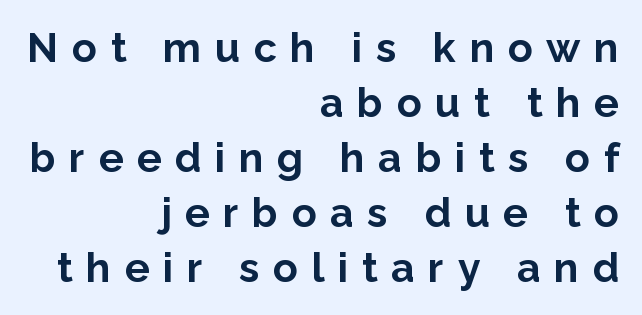
The image shows 41 px bold sans-serif type, upright; set right-aligned, normal line spacing (1.34x), unusually wide letter spacing (+0.33 em), not underlined; low stroke contrast and a medium x-height.
